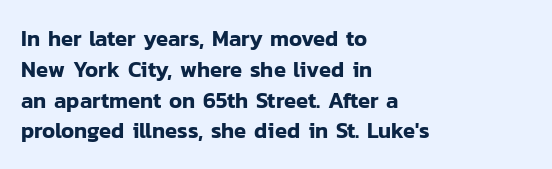
Q: Is the text italic (slanted)? A: No, it is upright.
Q: Is the text underlined? A: No.
Q: How is the paragraph aligned? A: Left-aligned.
Q: Is the spacing between letters normal or unusually wide? A: Normal.
Q: Is the spacing between lines tight, normal or loose? A: Normal.
